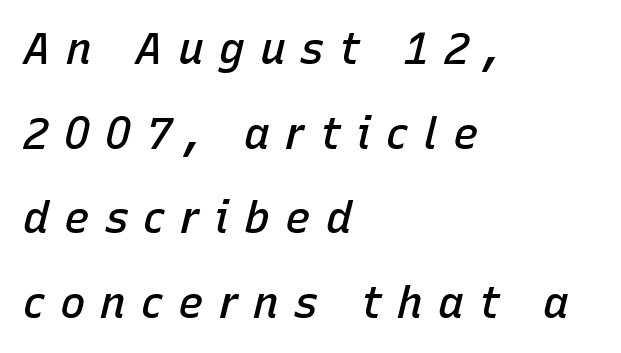
The image shows 43 px semibold type, italic (leaning right); set left-aligned, loose line spacing (1.97x), unusually wide letter spacing (+0.35 em), not underlined; low stroke contrast and a medium x-height.
